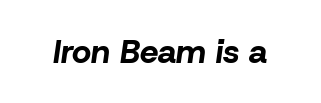
You could not count columns in this text — the font is proportionally spaced. Has an underline been added? It has not. The face used here has the dense, thick strokes of a bold. Words appear dense and cohesive because spacing is normal. Does the lettering tilt? It does — this is italic.
